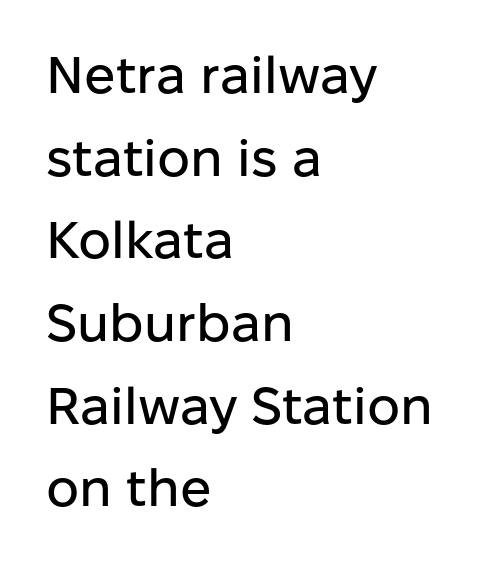
{"serif": "no", "italic": "no", "width": "normal", "stroke_contrast": "low", "x_height": "medium", "monospaced": "no", "underline": "no", "align": "left", "line_spacing": "normal", "line_spacing_ratio": 1.59, "letter_spacing": "normal", "letter_spacing_em": 0.0, "glyph_px": 52}
